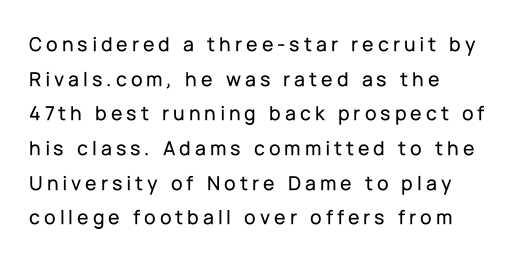
{"italic": "no", "underline": "no", "align": "left", "line_spacing": "normal", "line_spacing_ratio": 1.65, "glyph_px": 21}
